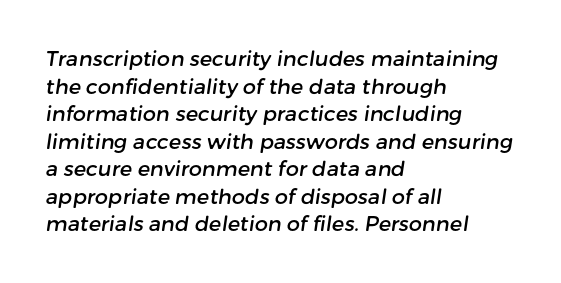
The leading is moderate, giving the passage an even texture. The text block is weighted toward the left margin, trailing off unevenly rightward. Look at the tracking — it's just the regular setting, nothing added. Honestly, there is no underline to notice here at all.
